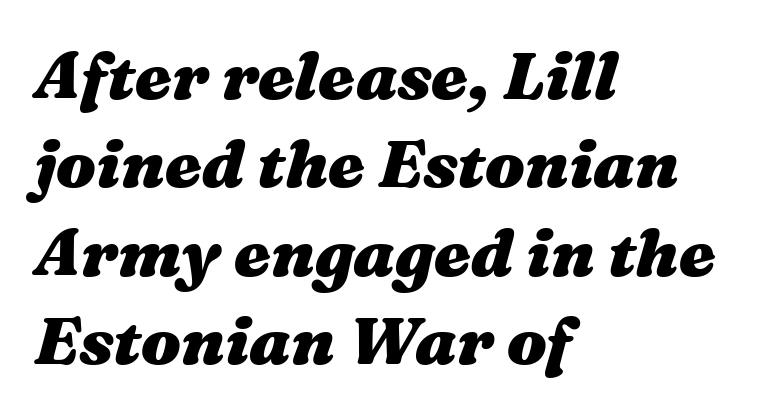
The image shows 66 px heavy, wide type, italic (leaning right); set left-aligned, normal line spacing (1.34x), normal letter spacing, not underlined; medium stroke contrast and a medium x-height.
